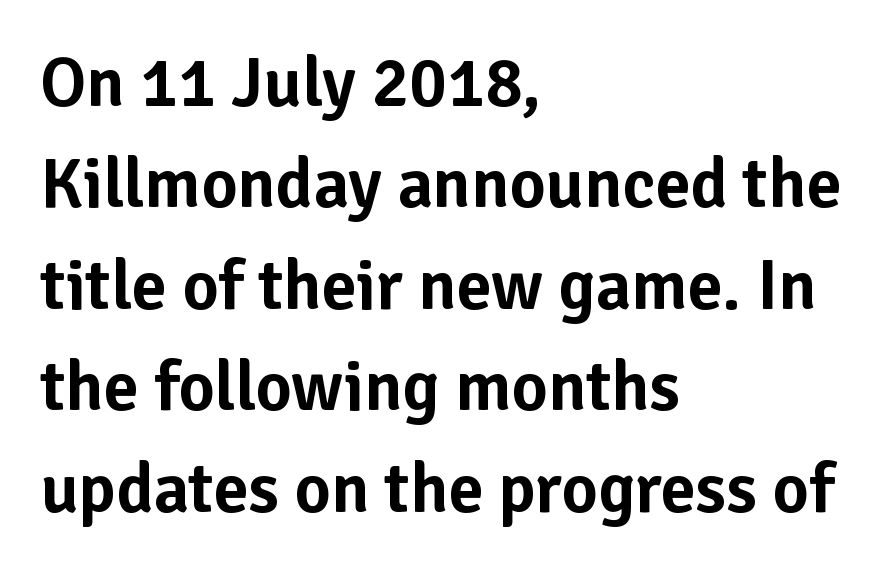
The image shows 70 px sans-serif type, upright; set left-aligned, normal line spacing (1.45x), normal letter spacing, not underlined; low stroke contrast and a medium x-height.
